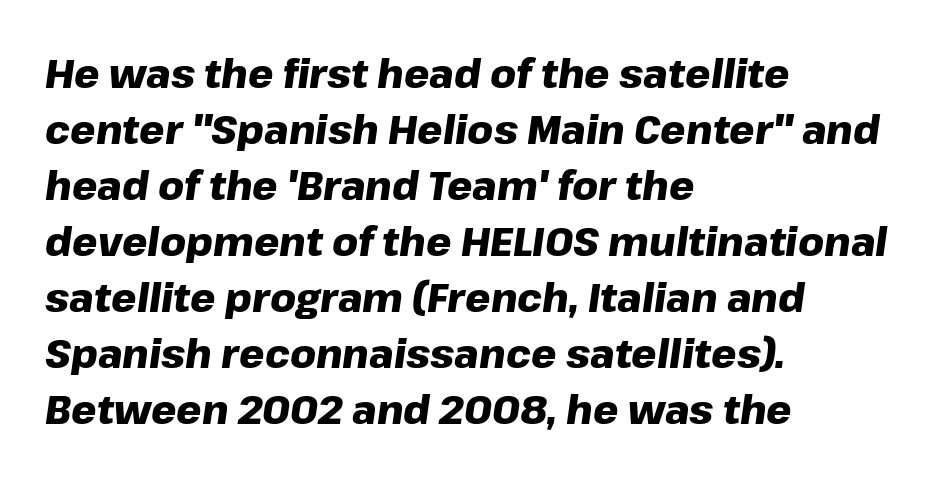
Q: Is the text bold? A: Yes.
Q: Is the text italic (slanted)? A: Yes, it leans right by about 8 degrees.
Q: Is the text underlined? A: No.
Q: How is the paragraph aligned? A: Left-aligned.
Q: Is the spacing between letters normal or unusually wide? A: Normal.
Q: Is the spacing between lines tight, normal or loose? A: Normal.
Q: Width (condensed, normal, or wide)? A: Normal.
Q: Stroke contrast? A: Low.
Q: x-height? A: Medium.
Q: Monospaced? A: No.
